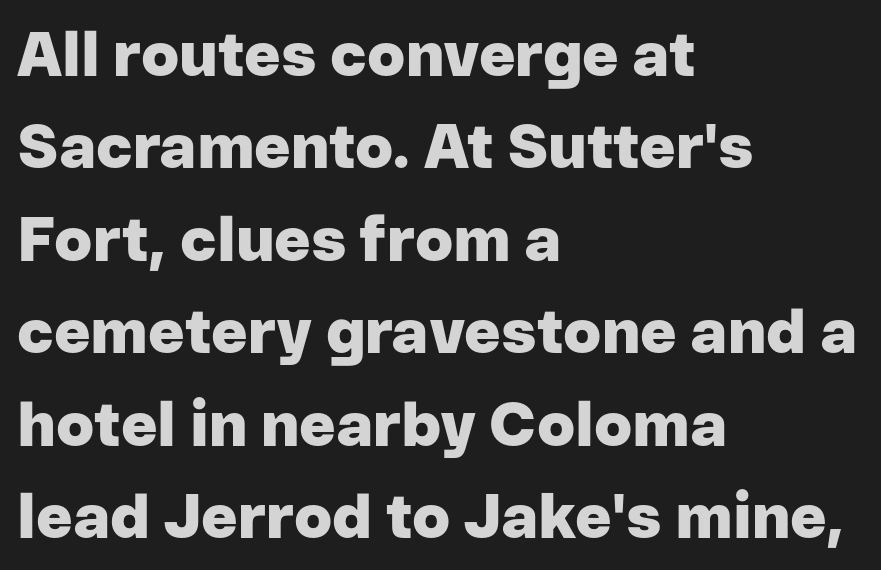
Q: Is the text bold? A: Yes.
Q: Is the text italic (slanted)? A: No, it is upright.
Q: Is the typeface a serif or a sans-serif typeface? A: Sans-serif.
Q: Is the text underlined? A: No.
Q: How is the paragraph aligned? A: Left-aligned.
Q: Is the spacing between letters normal or unusually wide? A: Normal.
Q: Is the spacing between lines tight, normal or loose? A: Normal.
Q: Width (condensed, normal, or wide)? A: Normal.
Q: Stroke contrast? A: Low.
Q: x-height? A: Medium.
Q: Monospaced? A: No.
